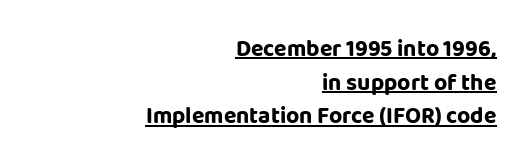
The image shows 23 px bold type, upright; set right-aligned, normal line spacing (1.46x), normal letter spacing, underlined.
